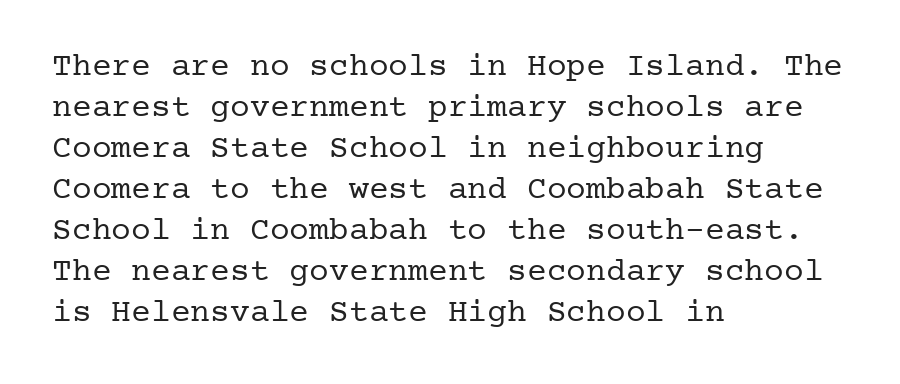
Q: Is the text bold? A: No.
Q: Is the text italic (slanted)? A: No, it is upright.
Q: Is the typeface a serif or a sans-serif typeface? A: Serif.
Q: Is the text underlined? A: No.
Q: How is the paragraph aligned? A: Left-aligned.
Q: Is the spacing between letters normal or unusually wide? A: Normal.
Q: Width (condensed, normal, or wide)? A: Normal.
Q: Stroke contrast? A: Low.
Q: x-height? A: Medium.
